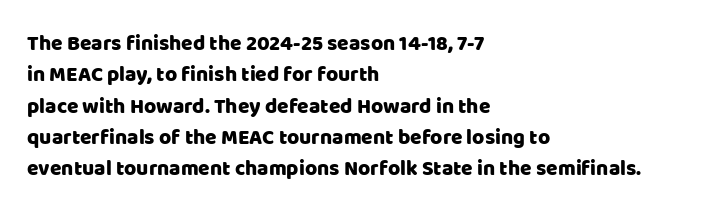
The image shows 21 px text type, upright; set left-aligned, normal line spacing (1.49x), normal letter spacing, not underlined.
